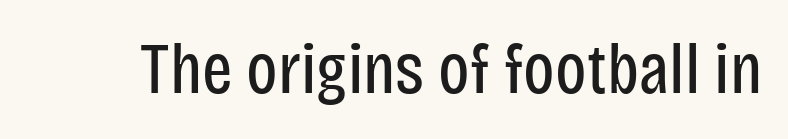
{"serif": "no", "italic": "no", "bold": "no", "weight": "regular", "width": "condensed", "stroke_contrast": "low", "x_height": "large", "monospaced": "no", "underline": "no", "letter_spacing": "normal", "letter_spacing_em": 0.0, "glyph_px": 72}
